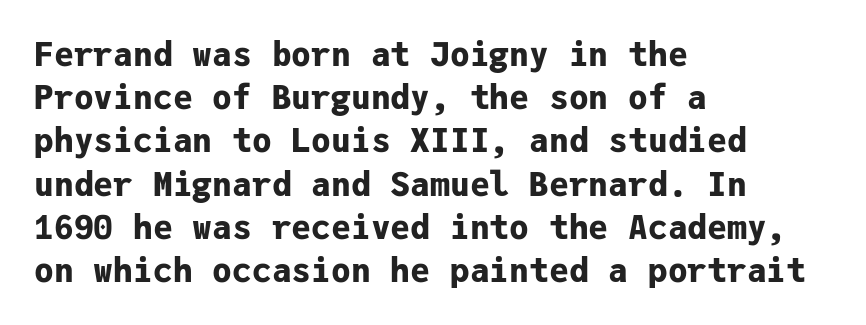
Q: Is the text bold? A: Yes.
Q: Is the text italic (slanted)? A: No, it is upright.
Q: Is the typeface a serif or a sans-serif typeface? A: Sans-serif.
Q: Is the text underlined? A: No.
Q: How is the paragraph aligned? A: Left-aligned.
Q: Is the spacing between letters normal or unusually wide? A: Normal.
Q: Is the spacing between lines tight, normal or loose? A: Normal.
Q: Width (condensed, normal, or wide)? A: Normal.
Q: Stroke contrast? A: Low.
Q: x-height? A: Medium.
Q: Monospaced? A: Yes.
